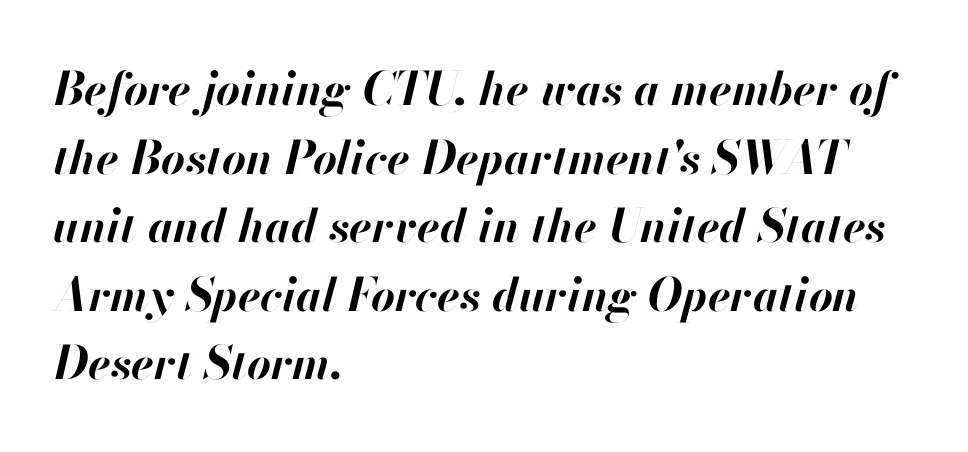
Q: Is the text bold? A: Yes.
Q: Is the text italic (slanted)? A: Yes, it leans right by about 13 degrees.
Q: Is the text underlined? A: No.
Q: How is the paragraph aligned? A: Left-aligned.
Q: Is the spacing between letters normal or unusually wide? A: Normal.
Q: Is the spacing between lines tight, normal or loose? A: Normal.
Q: Width (condensed, normal, or wide)? A: Normal.
Q: Stroke contrast? A: High.
Q: x-height? A: Small.
Q: Monospaced? A: No.
